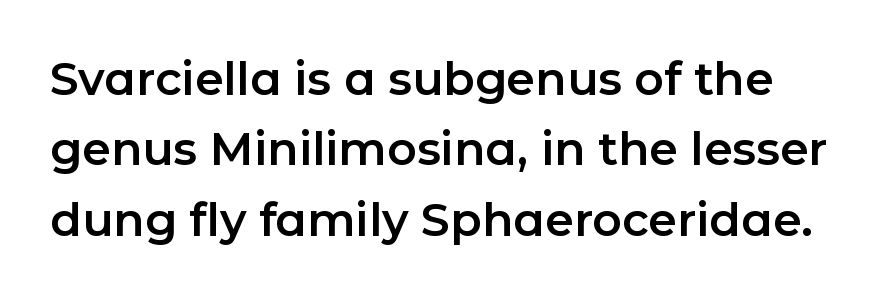
Q: Is the text italic (slanted)? A: No, it is upright.
Q: Is the typeface a serif or a sans-serif typeface? A: Sans-serif.
Q: Is the text underlined? A: No.
Q: Is the spacing between letters normal or unusually wide? A: Normal.
Q: Is the spacing between lines tight, normal or loose? A: Normal.
Q: Width (condensed, normal, or wide)? A: Normal.
Q: Stroke contrast? A: Low.
Q: x-height? A: Medium.
Q: Monospaced? A: No.
